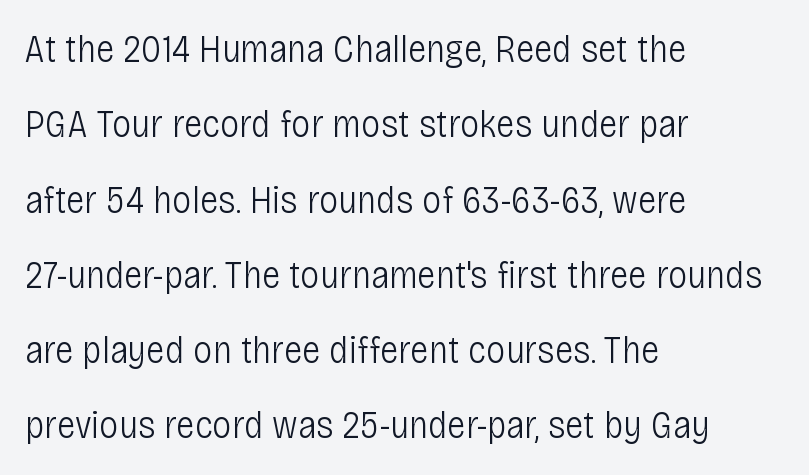
{"serif": "no", "italic": "no", "bold": "no", "weight": "light", "width": "condensed", "stroke_contrast": "low", "x_height": "large", "monospaced": "no", "underline": "no", "align": "left", "line_spacing": "loose", "line_spacing_ratio": 1.93, "letter_spacing": "normal", "letter_spacing_em": 0.0, "glyph_px": 39}
